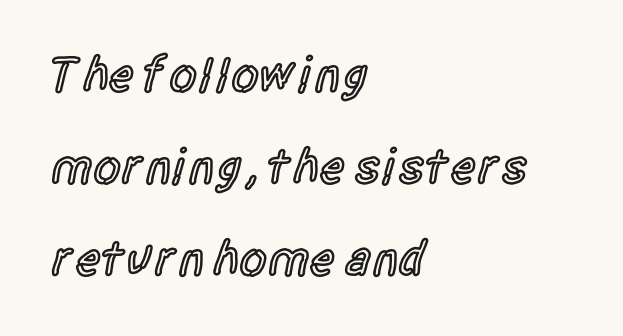
A somewhat darkened texture: the type is semibold rather than bold. Line starts are locked; line ends wander. Proportional: the letters do not fall into vertical columns. Nope, no serifs anywhere on these letters. Each row of text sits above clean, open space.
